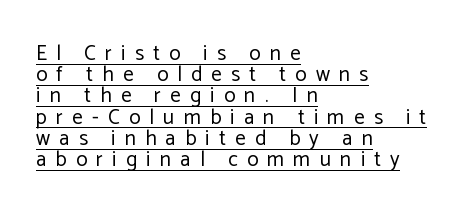
The rendering uses the underline text-decoration. Spacing between characters has been opened up far beyond the box default. Each line starts at the same left margin while the right side varies. These lines were composed using upright roman letters. The vertical gap from one line to the next is small.
